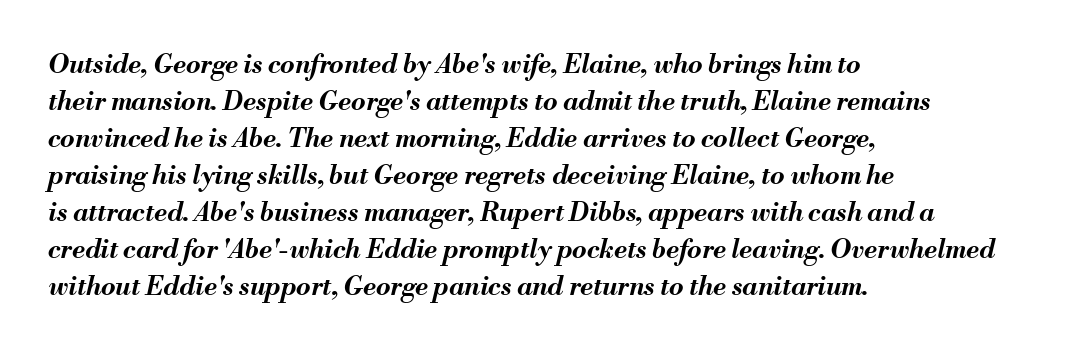
The image shows 26 px bold type, italic (leaning right); set left-aligned, normal line spacing (1.42x), normal letter spacing, not underlined.
